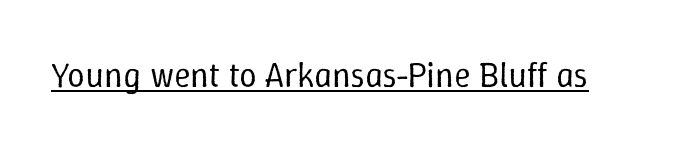
{"italic": "no", "bold": "no", "weight": "regular", "width": "normal", "stroke_contrast": "low", "x_height": "medium", "monospaced": "no", "underline": "yes", "letter_spacing": "normal", "letter_spacing_em": 0.0, "glyph_px": 35}
